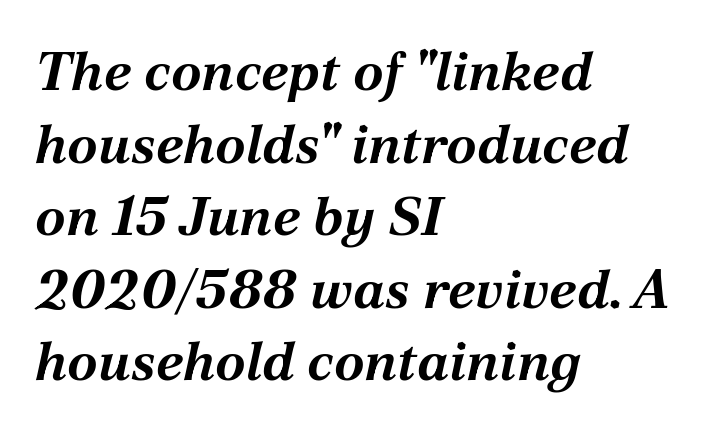
The image shows 55 px bold type, italic (leaning right); set left-aligned, normal line spacing (1.32x), normal letter spacing, not underlined; medium stroke contrast and a medium x-height.
